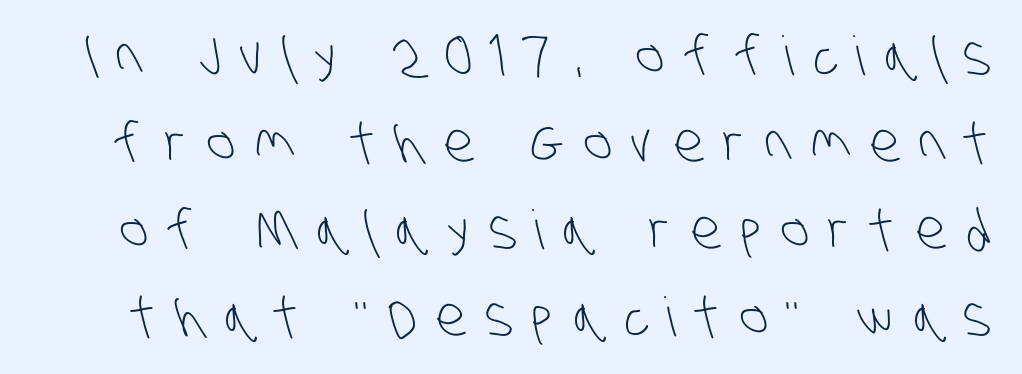
Q: Is the text bold? A: No.
Q: Is the typeface a serif or a sans-serif typeface? A: Sans-serif.
Q: Is the text underlined? A: No.
Q: Is the spacing between letters normal or unusually wide? A: Unusually wide.
Q: Is the spacing between lines tight, normal or loose? A: Normal.
Q: Width (condensed, normal, or wide)? A: Condensed.
Q: Stroke contrast? A: Low.
Q: x-height? A: Large.
Q: Monospaced? A: No.
